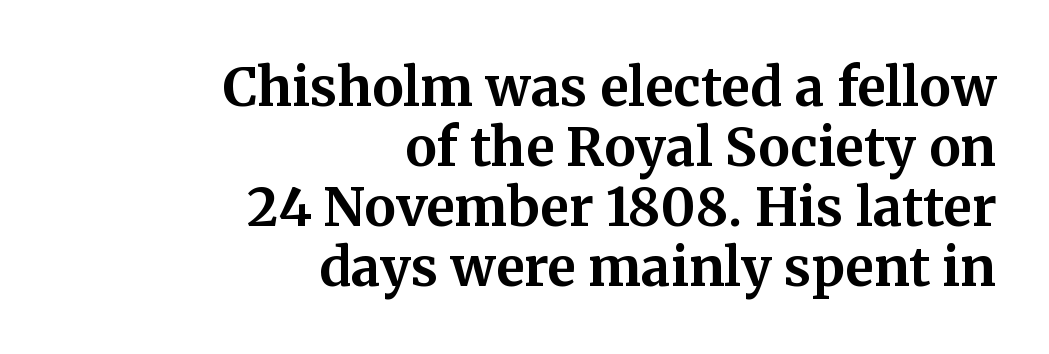
{"serif": "yes", "italic": "no", "bold": "yes", "weight": "bold", "width": "normal", "stroke_contrast": "medium", "x_height": "medium", "monospaced": "no", "underline": "no", "align": "right", "line_spacing": "tight", "line_spacing_ratio": 1.13, "letter_spacing": "normal", "letter_spacing_em": 0.0, "glyph_px": 53}
